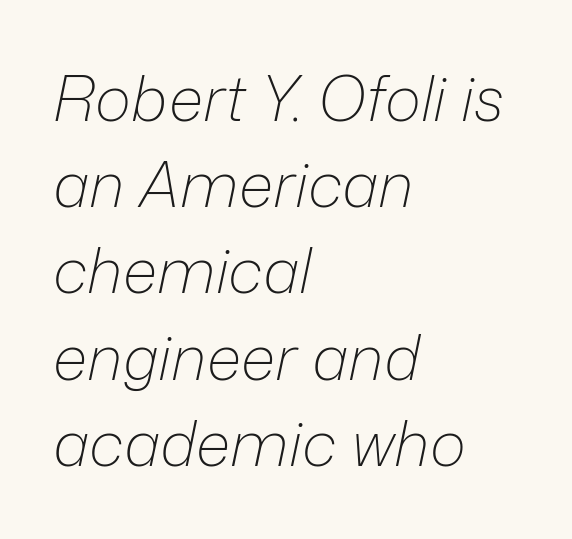
Q: Is the text bold? A: No.
Q: Is the text italic (slanted)? A: Yes, it leans right by about 12 degrees.
Q: Is the text underlined? A: No.
Q: How is the paragraph aligned? A: Left-aligned.
Q: Is the spacing between letters normal or unusually wide? A: Normal.
Q: Is the spacing between lines tight, normal or loose? A: Normal.
Q: Width (condensed, normal, or wide)? A: Normal.
Q: Stroke contrast? A: Low.
Q: x-height? A: Medium.
Q: Monospaced? A: No.
